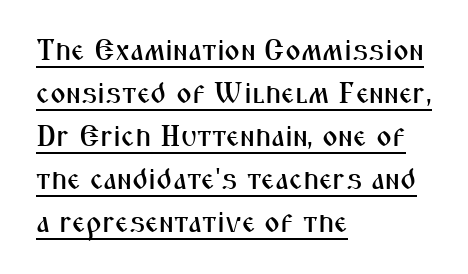
The image shows 30 px condensed sans-serif type, upright; set left-aligned, normal line spacing (1.43x), normal letter spacing, underlined; medium stroke contrast and a medium x-height.
